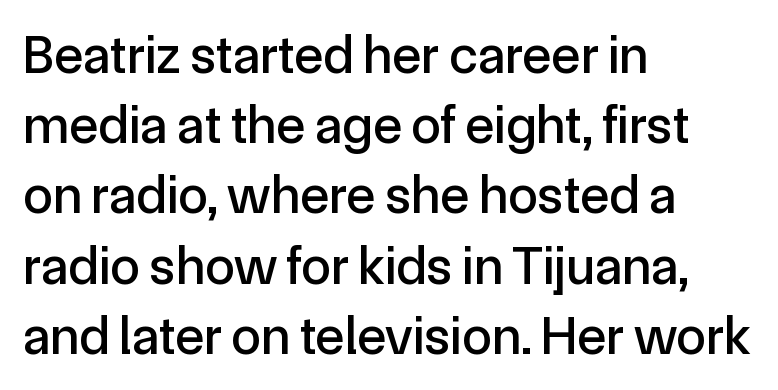
Q: Is the text italic (slanted)? A: No, it is upright.
Q: Is the typeface a serif or a sans-serif typeface? A: Sans-serif.
Q: Is the text underlined? A: No.
Q: How is the paragraph aligned? A: Left-aligned.
Q: Is the spacing between letters normal or unusually wide? A: Normal.
Q: Is the spacing between lines tight, normal or loose? A: Normal.
Q: Width (condensed, normal, or wide)? A: Normal.
Q: x-height? A: Medium.
Q: Monospaced? A: No.
